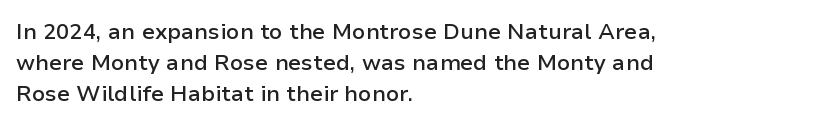
The image shows 22 px text type, upright; set left-aligned, normal line spacing (1.41x), normal letter spacing, not underlined.
